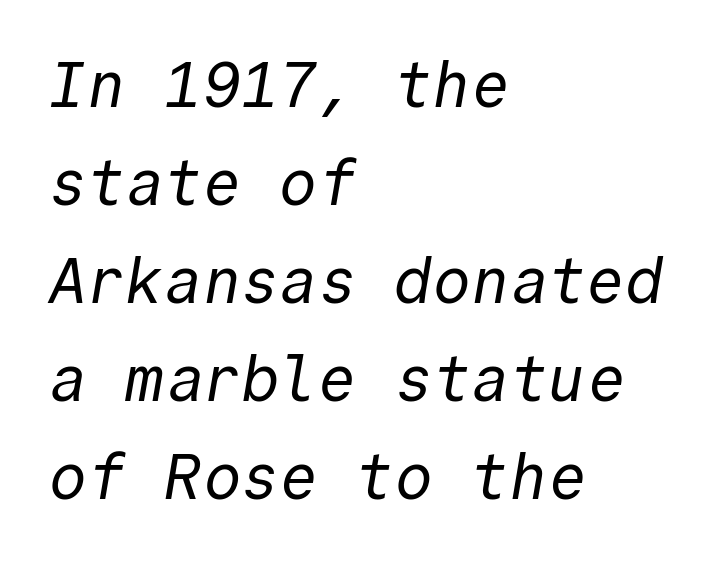
Think of a typewriter: that constant character pitch is what you see here. The cut favours lightness, reaching ordinary text weight at its darkest. This block has exactly the height ordinary leading produces. Inter-character spacing is left at the font's built-in metrics.
